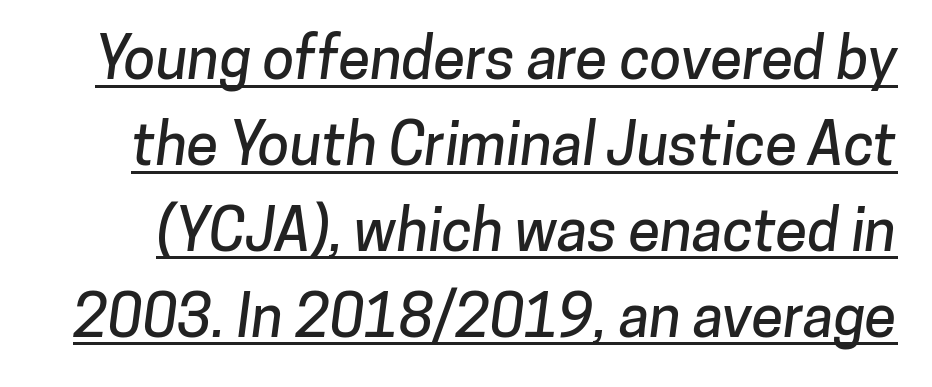
Q: Is the typeface a serif or a sans-serif typeface? A: Sans-serif.
Q: Is the text underlined? A: Yes.
Q: Is the spacing between letters normal or unusually wide? A: Normal.
Q: Is the spacing between lines tight, normal or loose? A: Normal.
Q: Width (condensed, normal, or wide)? A: Normal.
Q: Stroke contrast? A: Low.
Q: x-height? A: Medium.
Q: Monospaced? A: No.
